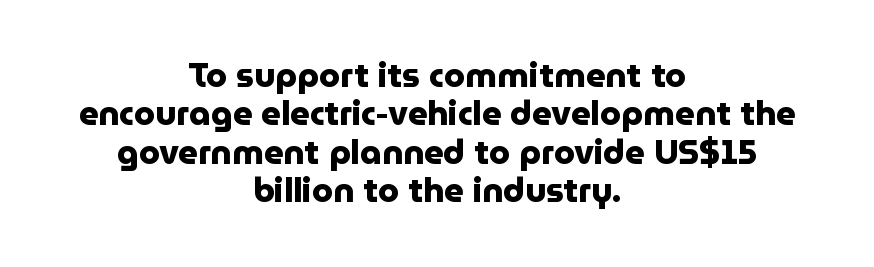
{"serif": "no", "italic": "no", "bold": "yes", "weight": "heavy", "width": "normal", "stroke_contrast": "low", "x_height": "medium", "monospaced": "no", "underline": "no", "align": "center", "line_spacing": "tight", "line_spacing_ratio": 1.13, "letter_spacing": "normal", "letter_spacing_em": 0.0, "glyph_px": 34}
